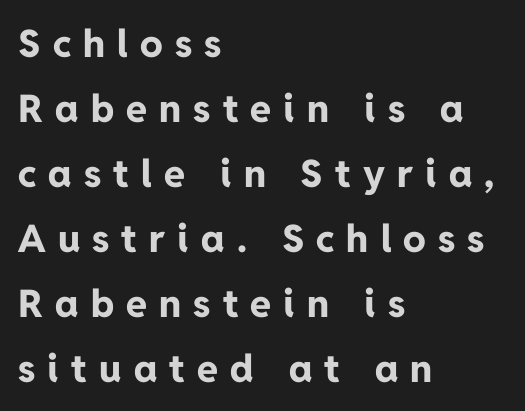
The image shows 38 px bold sans-serif type, upright; set left-aligned, line spacing 1.71x, unusually wide letter spacing (+0.32 em), not underlined; low stroke contrast and a medium x-height.
